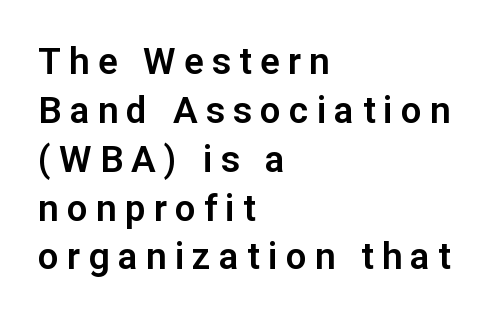
{"serif": "no", "italic": "no", "width": "normal", "stroke_contrast": "low", "x_height": "medium", "monospaced": "no", "underline": "no", "align": "left", "line_spacing": "normal", "line_spacing_ratio": 1.32, "letter_spacing": "wide", "letter_spacing_em": 0.22, "glyph_px": 37}
